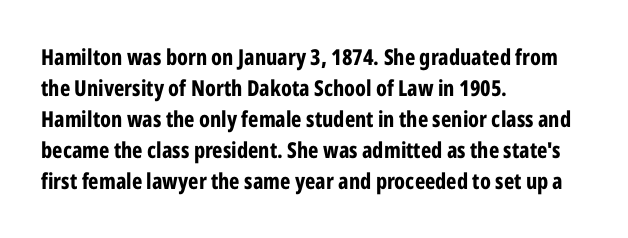
Ordinary non-slanted type is in use. The space between consecutive lines is moderate. The strokes are fattened all the way to bold. No extra tracking has been applied to these lines. Quick note: underline off. The typesetter chose a ragged-right arrangement here.
